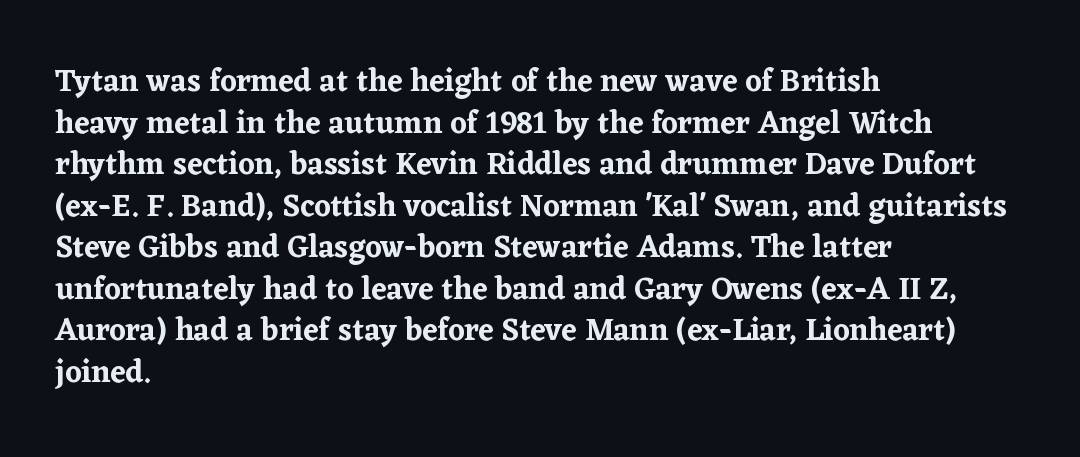
Any mark beneath the type? The region is blank. The rendering anchors every line to the left-hand side. Spacing verdict: proportional, widths tailored to each character. Does the leading feel generous? No, just average. Italic? Not at all — the glyphs are vertical. Characters follow at the spacing the type designer built in.
